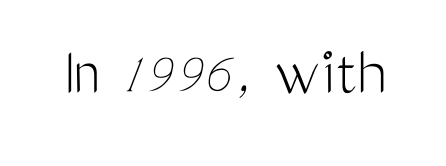
Think standard paragraph weight, or any step lighter than that. Note the varied advance widths — an 'i' is clearly narrower than an 'm'. The gap between lines stays unmarked. This rendering leaves character spacing at its baseline value. When letters stand straight like this, we call the style roman or upright.
